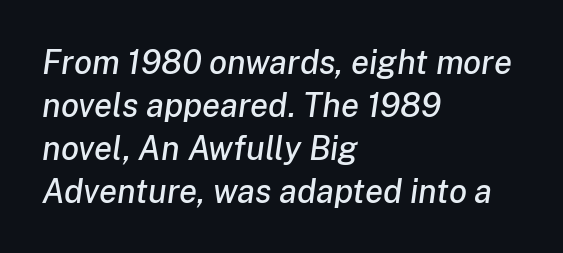
{"italic": "yes", "lean": "right", "slant_degrees": 8, "width": "normal", "stroke_contrast": "low", "x_height": "medium", "monospaced": "no", "underline": "no", "align": "left", "line_spacing": "normal", "line_spacing_ratio": 1.3, "letter_spacing": "normal", "letter_spacing_em": 0.0, "glyph_px": 33}
